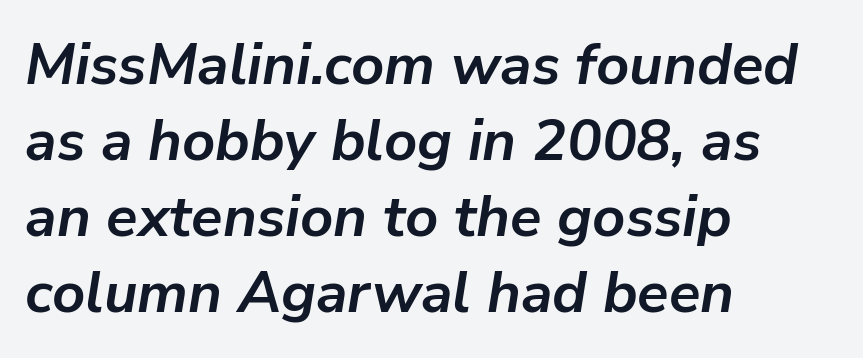
The image shows 58 px semibold type, italic (leaning right); set left-aligned, normal line spacing (1.31x), normal letter spacing, not underlined; low stroke contrast and a medium x-height.
